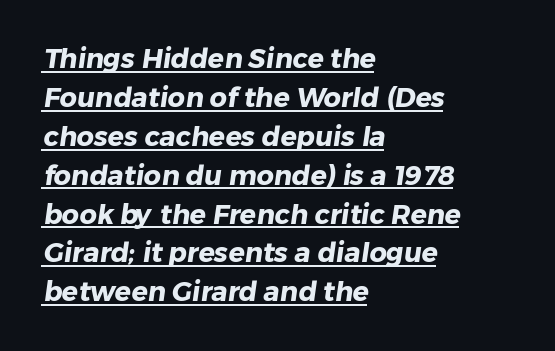
A classic flush-left, rag-right setting is used for this passage. As a designer I'd log this as weight 700, bold. Evenly set lines give the paragraph a standard silhouette. The words here are underlined. This rendering leaves character spacing at its baseline value.
